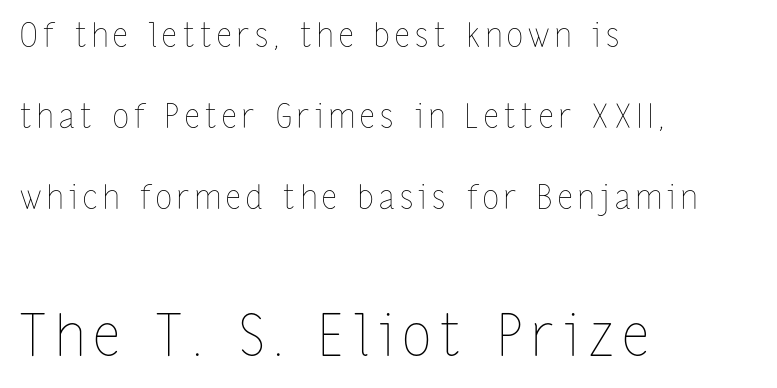
{"italic": "no", "bold": "no", "weight": "thin", "width": "condensed", "stroke_contrast": "low", "x_height": "medium", "monospaced": "no", "underline": "no", "align": "left", "line_spacing": "loose", "line_spacing_ratio": 2.45, "larger_block": "second", "size_ratio": 1.76, "glyph_px": 58}
